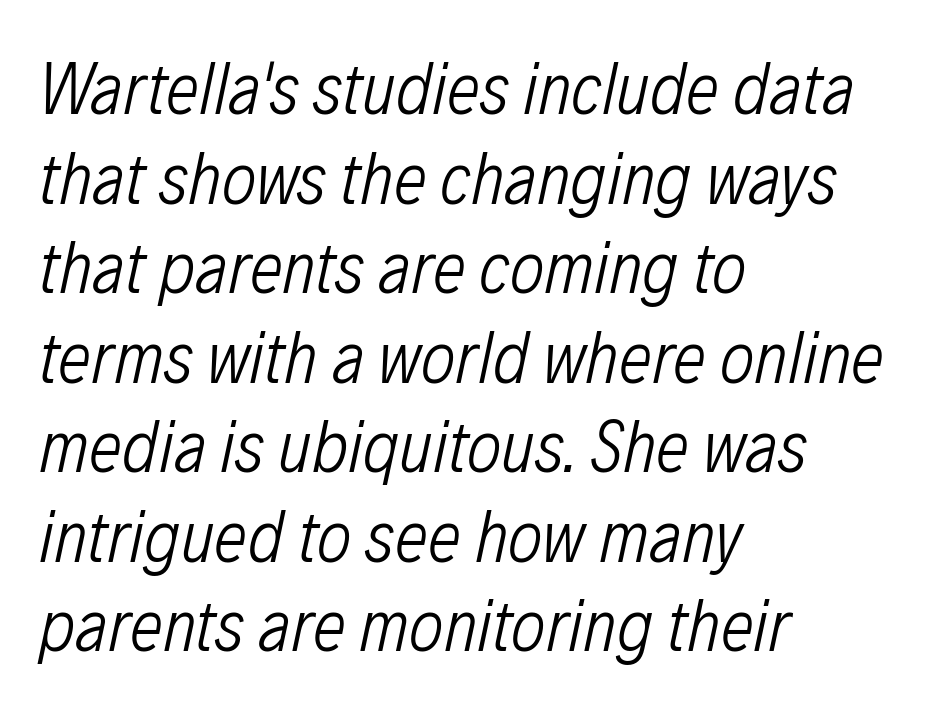
The image shows 74 px light, condensed type, italic (leaning right); set left-aligned, line spacing 1.21x, normal letter spacing, not underlined; low stroke contrast and a medium x-height.
